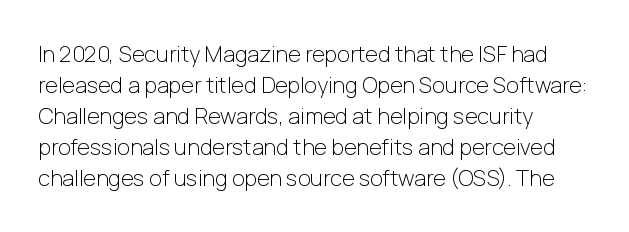
The image shows 22 px text type, upright; set left-aligned, normal line spacing (1.41x), normal letter spacing, not underlined.
